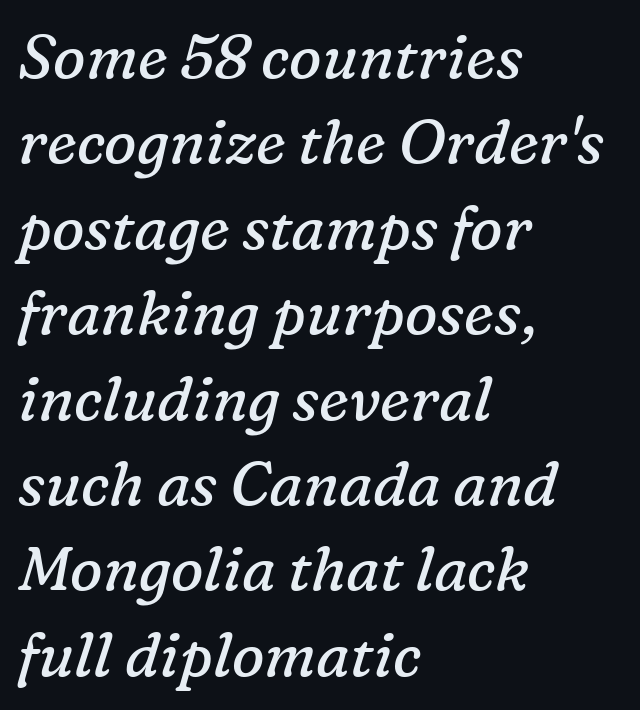
The image shows 61 px regular-weight serif type, italic (leaning right); set left-aligned, normal line spacing (1.4x), normal letter spacing, not underlined; low stroke contrast and a medium x-height.
